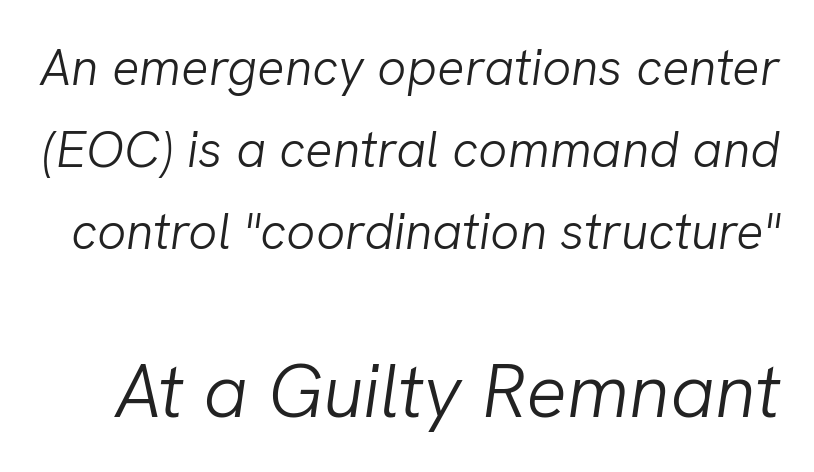
{"italic": "yes", "lean": "right", "slant_degrees": 8, "bold": "no", "weight": "light", "width": "normal", "stroke_contrast": "low", "x_height": "medium", "monospaced": "no", "underline": "no", "line_spacing": "normal", "line_spacing_ratio": 1.61, "letter_spacing": "normal", "letter_spacing_em": 0.0, "larger_block": "second", "size_ratio": 1.49, "glyph_px": 76}
